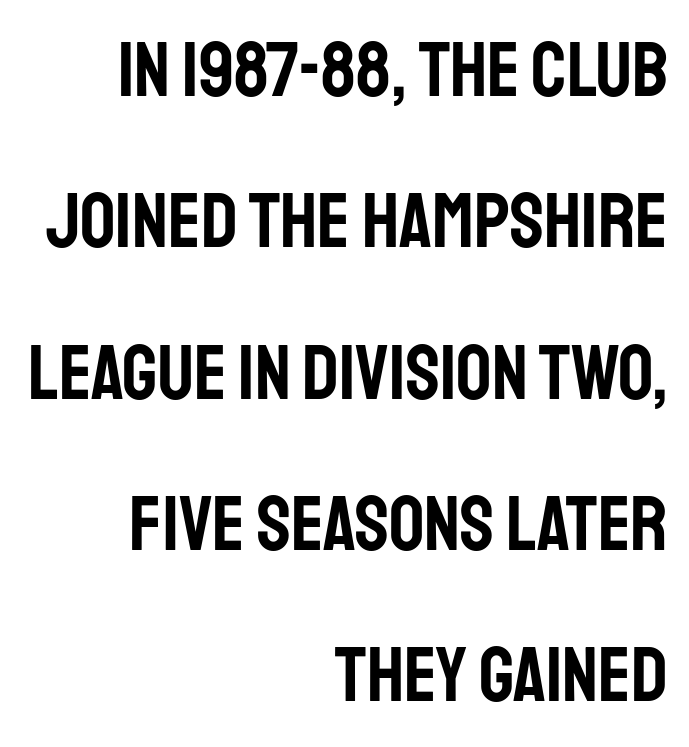
{"serif": "no", "italic": "no", "width": "condensed", "stroke_contrast": "low", "x_height": "large", "monospaced": "no", "underline": "no", "align": "right", "line_spacing": "loose", "line_spacing_ratio": 1.94, "letter_spacing": "normal", "letter_spacing_em": 0.0, "glyph_px": 78}
